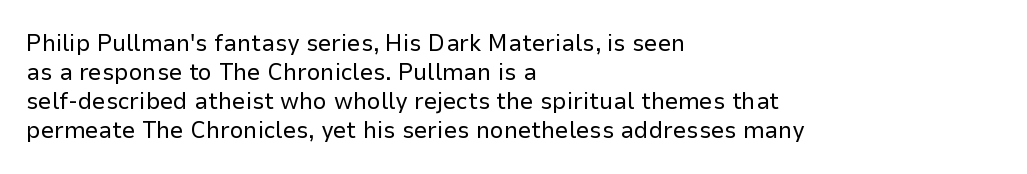
The image shows 24 px text type, upright; set left-aligned, line spacing 1.21x, normal letter spacing, not underlined.
